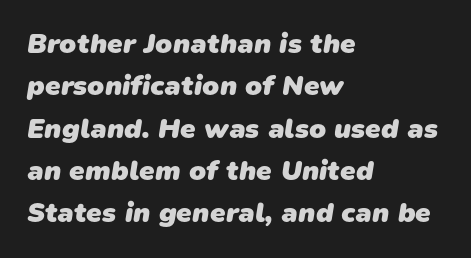
The image shows 28 px heavy sans-serif type; set left-aligned, normal line spacing (1.51x), normal letter spacing, not underlined; low stroke contrast and a medium x-height.
